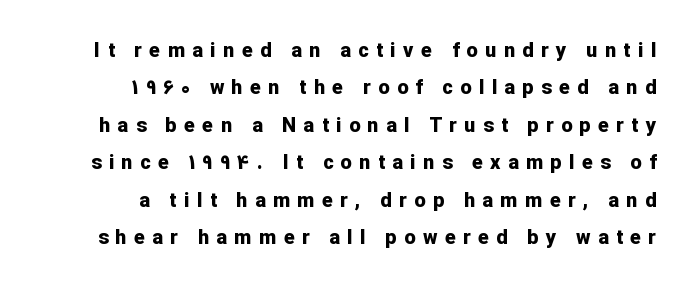
The image shows 20 px bold type, upright; set right-aligned, line spacing 1.87x, unusually wide letter spacing (+0.37 em), not underlined.
